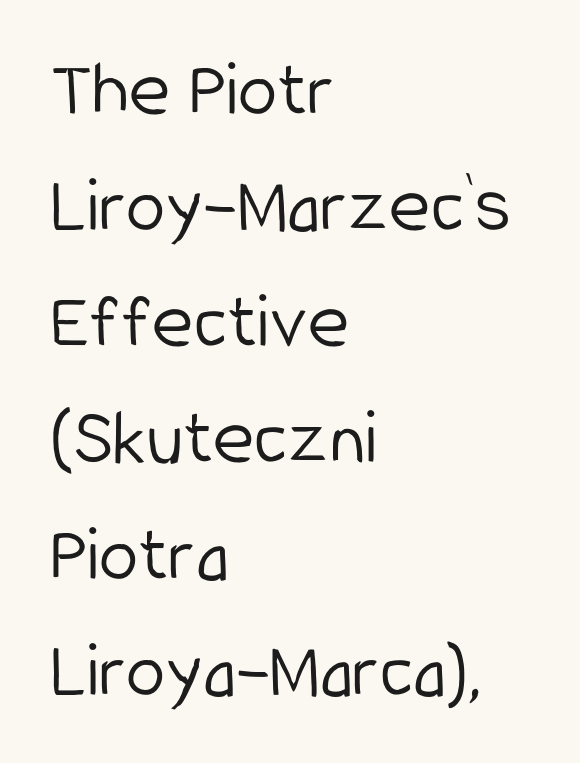
Q: Is the text bold? A: No.
Q: Is the text italic (slanted)? A: No, it is upright.
Q: Is the typeface a serif or a sans-serif typeface? A: Sans-serif.
Q: Is the text underlined? A: No.
Q: How is the paragraph aligned? A: Left-aligned.
Q: Is the spacing between letters normal or unusually wide? A: Normal.
Q: Is the spacing between lines tight, normal or loose? A: Normal.
Q: Width (condensed, normal, or wide)? A: Condensed.
Q: Stroke contrast? A: Low.
Q: x-height? A: Medium.
Q: Monospaced? A: No.
